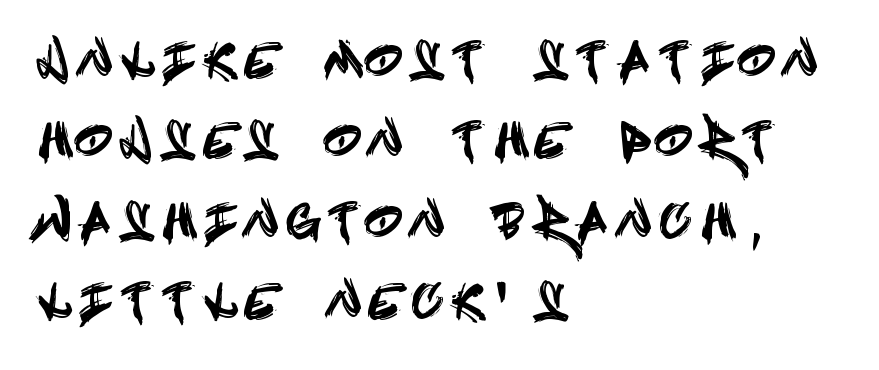
Q: Is the text italic (slanted)? A: Yes.
Q: Is the typeface a serif or a sans-serif typeface? A: Sans-serif.
Q: Is the text underlined? A: No.
Q: How is the paragraph aligned? A: Left-aligned.
Q: Is the spacing between letters normal or unusually wide? A: Unusually wide.
Q: Width (condensed, normal, or wide)? A: Condensed.
Q: x-height? A: Large.
